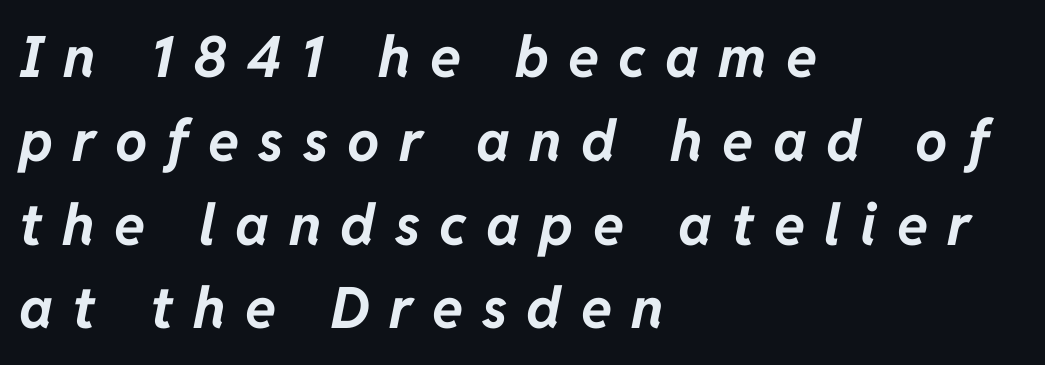
Bold? Absolutely — the strokes are thick and heavy. Compared with ordinary roman type, these characters are visibly tilted. This sample has the flowing, uneven cadence of proportional lettering. You could only call the tracking loose — the letters float apart. The vertical gap from one line to the next is medium. Only glyphs here, with clear space below each row.
